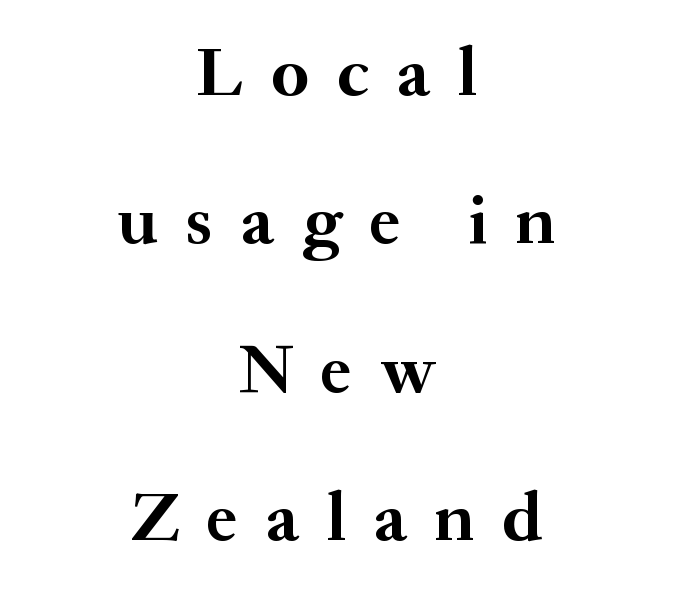
Q: Is the text bold? A: Yes.
Q: Is the text italic (slanted)? A: No, it is upright.
Q: Is the typeface a serif or a sans-serif typeface? A: Serif.
Q: Is the text underlined? A: No.
Q: How is the paragraph aligned? A: Centered.
Q: Is the spacing between letters normal or unusually wide? A: Unusually wide.
Q: Is the spacing between lines tight, normal or loose? A: Loose.
Q: Width (condensed, normal, or wide)? A: Normal.
Q: Stroke contrast? A: Medium.
Q: x-height? A: Small.
Q: Monospaced? A: No.
